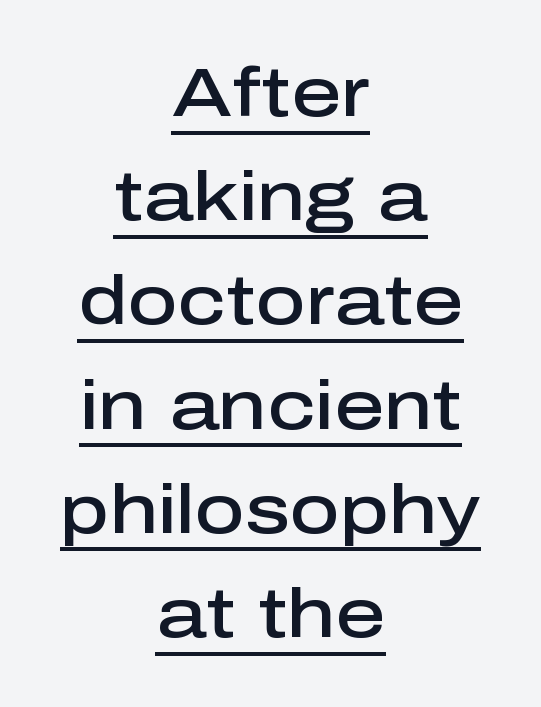
Q: Is the text bold? A: Semi-bold.
Q: Is the text italic (slanted)? A: No, it is upright.
Q: Is the typeface a serif or a sans-serif typeface? A: Sans-serif.
Q: Is the text underlined? A: Yes.
Q: How is the paragraph aligned? A: Centered.
Q: Is the spacing between letters normal or unusually wide? A: Normal.
Q: Is the spacing between lines tight, normal or loose? A: Normal.
Q: Width (condensed, normal, or wide)? A: Normal.
Q: Stroke contrast? A: Low.
Q: x-height? A: Medium.
Q: Monospaced? A: No.
